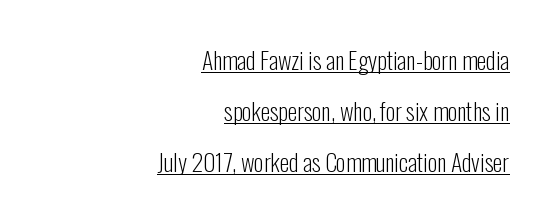
The image shows 24 px text type, upright; set right-aligned, loose line spacing (2.13x), normal letter spacing, underlined.
